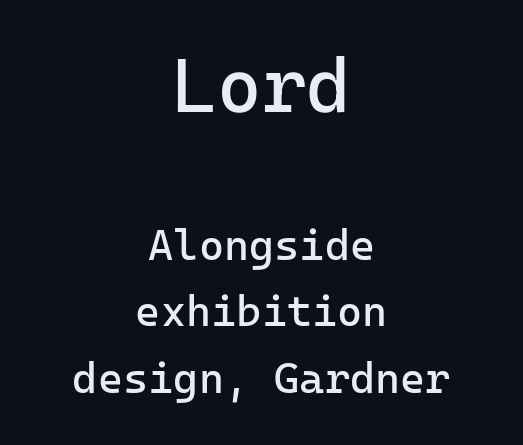
Q: Is the text bold? A: No.
Q: Is the text italic (slanted)? A: No, it is upright.
Q: Is the typeface a serif or a sans-serif typeface? A: Sans-serif.
Q: Is the text underlined? A: No.
Q: How is the paragraph aligned? A: Centered.
Q: Is the spacing between letters normal or unusually wide? A: Normal.
Q: Is the spacing between lines tight, normal or loose? A: Normal.
Q: Which block of text is set in a larger size, the first (top) or the second (bottom)? A: The first (top) one.
Q: Width (condensed, normal, or wide)? A: Normal.
Q: Stroke contrast? A: Low.
Q: x-height? A: Medium.
Q: Monospaced? A: Yes.
